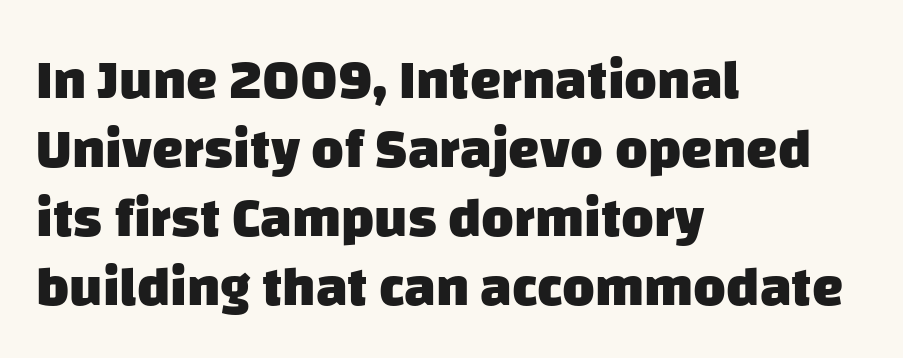
Heft: maximum for text — a bold. Spacing verdict: proportional, widths tailored to each character. Leftover space on each line is placed entirely after the last word. Are there feet on the stems? There aren't — it's a sans. You could call the tracking neutral — neither tight nor loose. The passage shown is not underscored anywhere.
